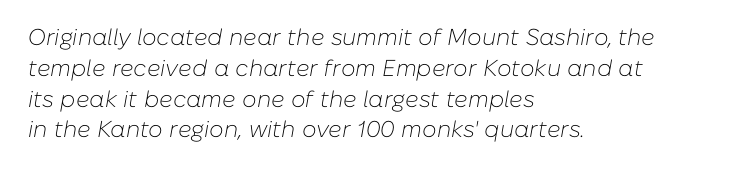
{"italic": "yes", "lean": "right", "slant_degrees": 10, "bold": "no", "underline": "no", "align": "left", "line_spacing": "normal", "line_spacing_ratio": 1.34, "letter_spacing": "normal", "letter_spacing_em": 0.0, "glyph_px": 23}
